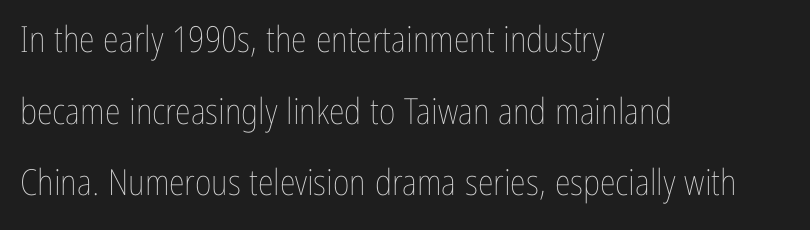
Q: Is the text bold? A: No.
Q: Is the text italic (slanted)? A: No, it is upright.
Q: Is the text underlined? A: No.
Q: How is the paragraph aligned? A: Left-aligned.
Q: Is the spacing between letters normal or unusually wide? A: Normal.
Q: Is the spacing between lines tight, normal or loose? A: Loose.
Q: Width (condensed, normal, or wide)? A: Condensed.
Q: Stroke contrast? A: Low.
Q: x-height? A: Medium.
Q: Monospaced? A: No.
